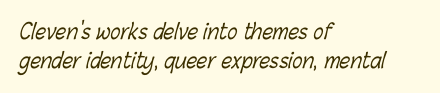
Students, note that the glyphs here touch the page at normal intervals. Horizontal bands of white between lines are of average thickness. Unbolded letterforms with no extra heft. The area under the type is left untouched. Typeset ragged right — the left edge is the straight one.
